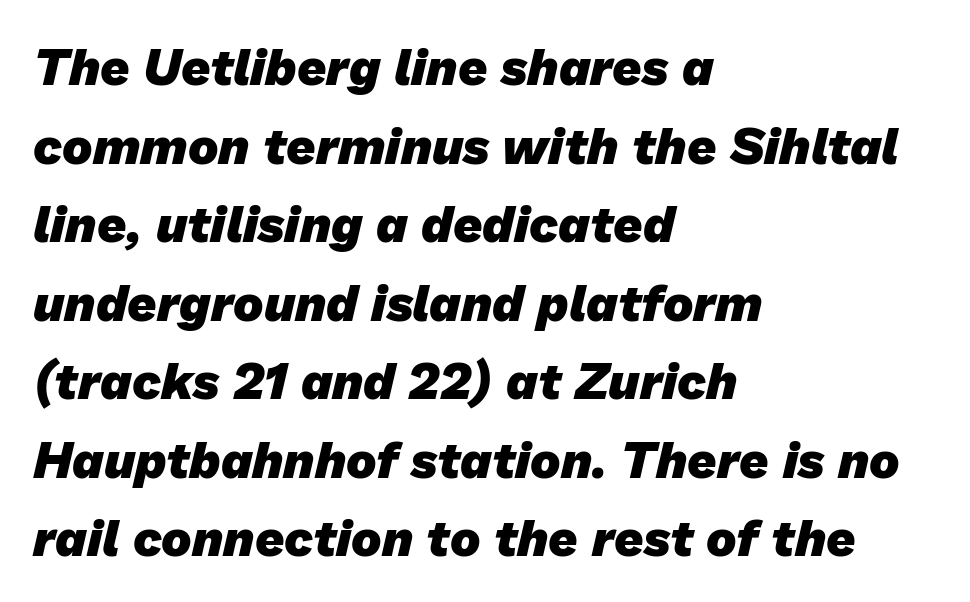
{"serif": "no", "bold": "yes", "weight": "heavy", "width": "normal", "stroke_contrast": "low", "x_height": "medium", "monospaced": "no", "underline": "no", "align": "left", "line_spacing": "normal", "line_spacing_ratio": 1.54, "letter_spacing": "normal", "letter_spacing_em": 0.0, "glyph_px": 51}
